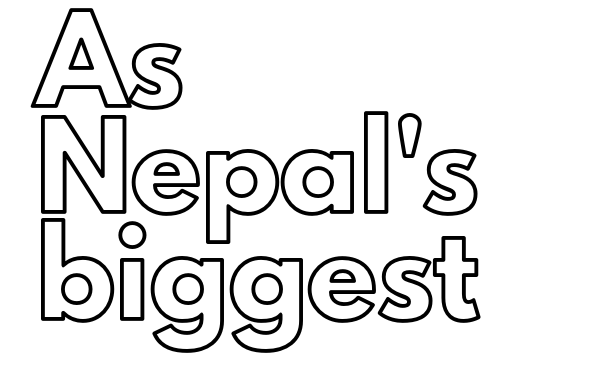
Characters remain perfectly vertical along every line. Note the varied advance widths — an 'i' is clearly narrower than an 'm'. Line spacing here is normal. The space directly below the letters is spotless. How are the letters spaced? Ordinarily, with no added tracking.
